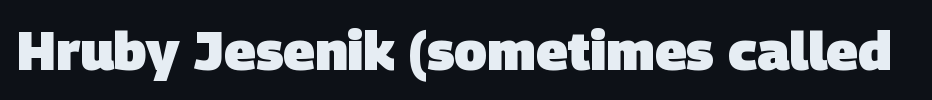
The image shows 54 px heavy sans-serif type; set normal letter spacing, not underlined; low stroke contrast and a large x-height.
